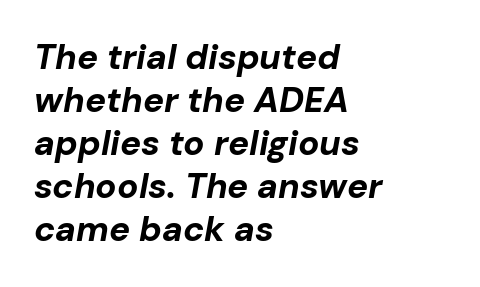
The image shows 35 px bold type, italic (leaning right); set left-aligned, line spacing 1.23x, normal letter spacing, not underlined; low stroke contrast and a medium x-height.
